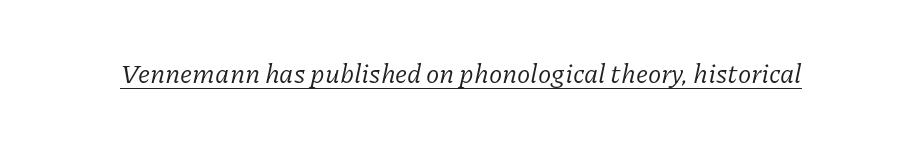
The image shows 27 px text type, italic (leaning right); set normal letter spacing, underlined.
